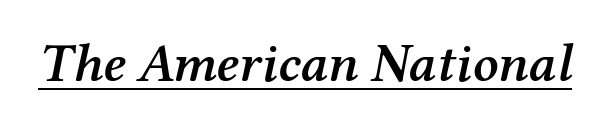
{"serif": "yes", "italic": "yes", "lean": "right", "slant_degrees": 12, "bold": "semi", "weight": "semibold", "width": "normal", "stroke_contrast": "medium", "x_height": "medium", "monospaced": "no", "underline": "yes", "letter_spacing": "normal", "letter_spacing_em": 0.0, "glyph_px": 54}
